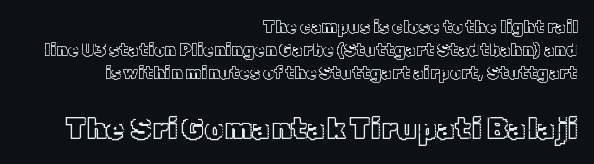
The image shows 30 px text type, upright; set right-aligned, normal line spacing (1.35x), normal letter spacing, not underlined; the second (bottom) block is 1.76x larger; a medium x-height.
